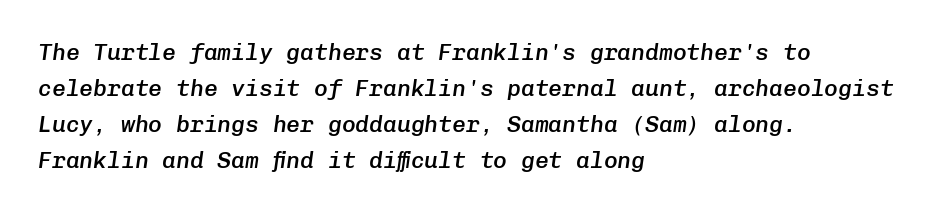
{"italic": "yes", "lean": "right", "slant_degrees": 8, "bold": "semi", "underline": "no", "align": "left", "line_spacing": "normal", "line_spacing_ratio": 1.57, "letter_spacing": "normal", "letter_spacing_em": 0.0, "glyph_px": 23}
